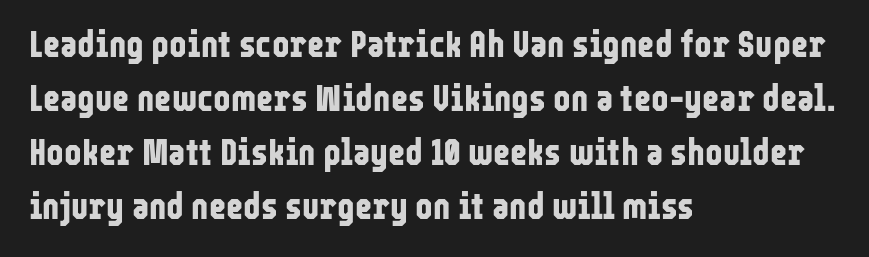
Q: Is the text bold? A: Yes.
Q: Is the text italic (slanted)? A: No, it is upright.
Q: Is the typeface a serif or a sans-serif typeface? A: Sans-serif.
Q: Is the text underlined? A: No.
Q: How is the paragraph aligned? A: Left-aligned.
Q: Is the spacing between letters normal or unusually wide? A: Normal.
Q: Is the spacing between lines tight, normal or loose? A: Normal.
Q: Width (condensed, normal, or wide)? A: Condensed.
Q: Stroke contrast? A: Low.
Q: x-height? A: Medium.
Q: Monospaced? A: No.
